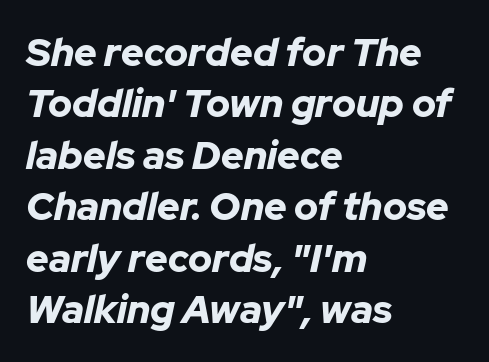
Q: Is the text bold? A: Yes.
Q: Is the text italic (slanted)? A: Yes, it leans right by about 12 degrees.
Q: Is the text underlined? A: No.
Q: How is the paragraph aligned? A: Left-aligned.
Q: Is the spacing between letters normal or unusually wide? A: Normal.
Q: Is the spacing between lines tight, normal or loose? A: Normal.
Q: Width (condensed, normal, or wide)? A: Normal.
Q: Stroke contrast? A: Low.
Q: x-height? A: Medium.
Q: Monospaced? A: No.
